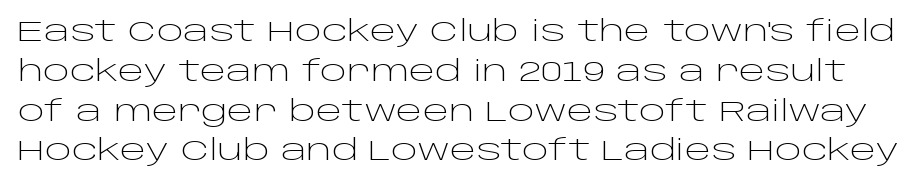
Q: Is the text bold? A: No.
Q: Is the text italic (slanted)? A: No, it is upright.
Q: Is the typeface a serif or a sans-serif typeface? A: Sans-serif.
Q: Is the text underlined? A: No.
Q: Is the spacing between letters normal or unusually wide? A: Normal.
Q: Is the spacing between lines tight, normal or loose? A: Normal.
Q: Width (condensed, normal, or wide)? A: Wide.
Q: Stroke contrast? A: Low.
Q: x-height? A: Large.
Q: Monospaced? A: No.
